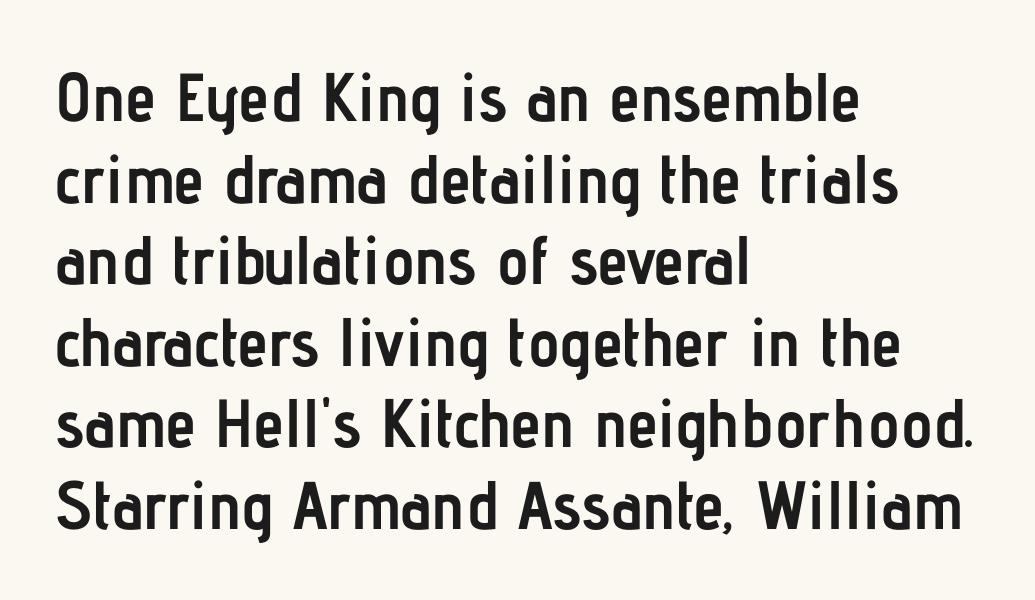
{"serif": "no", "italic": "no", "bold": "yes", "weight": "semibold", "width": "condensed", "stroke_contrast": "low", "x_height": "medium", "monospaced": "no", "underline": "no", "align": "left", "line_spacing_ratio": 1.2, "letter_spacing": "normal", "letter_spacing_em": 0.0, "glyph_px": 68}
